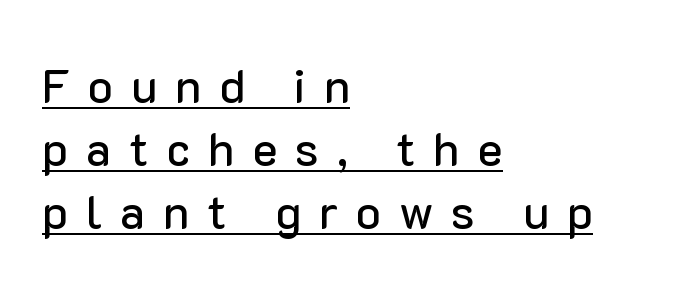
Leftover space on each line is placed entirely after the last word. Posture: vertical. Someone cranked the tracking dial way up on this one. Regarding leading, the lines here are spaced in the standard way.
